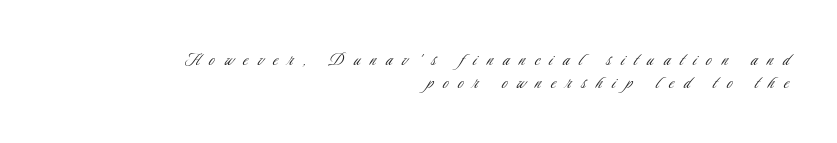
Anything drawn beneath the words? Only blank space. A typesetter would call this heavily tracked-out type. Very little white space separates one row of letters from the next. Short and long lines alike share a common ending point at right. No extra ink here — the face is not bold.
